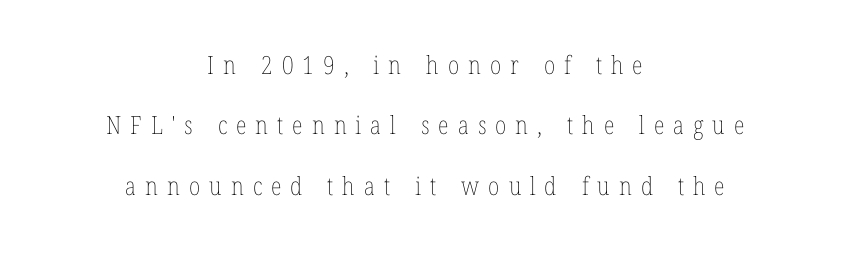
The image shows 25 px text type, upright; set centered, loose line spacing (2.42x), unusually wide letter spacing (+0.36 em), not underlined.
